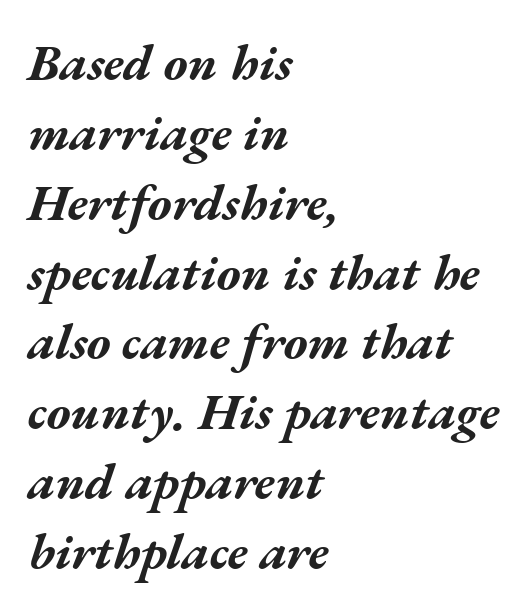
Q: Is the text bold? A: Yes.
Q: Is the text italic (slanted)? A: Yes, it leans right by about 17 degrees.
Q: Is the text underlined? A: No.
Q: How is the paragraph aligned? A: Left-aligned.
Q: Is the spacing between letters normal or unusually wide? A: Normal.
Q: Is the spacing between lines tight, normal or loose? A: Normal.
Q: Width (condensed, normal, or wide)? A: Wide.
Q: Stroke contrast? A: Medium.
Q: x-height? A: Medium.
Q: Monospaced? A: No.
